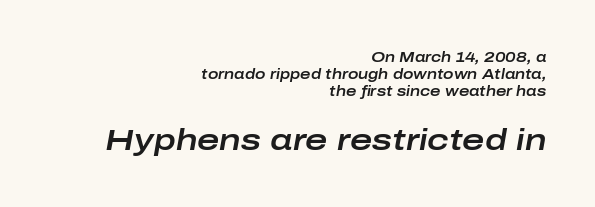
Q: Is the text italic (slanted)? A: Yes, it leans right by about 10 degrees.
Q: Is the text underlined? A: No.
Q: How is the paragraph aligned? A: Right-aligned.
Q: Is the spacing between letters normal or unusually wide? A: Normal.
Q: Which block of text is set in a larger size, the first (top) or the second (bottom)? A: The second (bottom) one.
Q: Width (condensed, normal, or wide)? A: Wide.
Q: Stroke contrast? A: Low.
Q: x-height? A: Medium.
Q: Monospaced? A: No.
